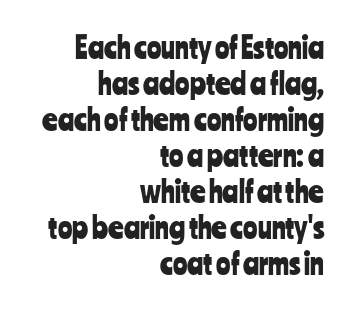
Q: Is the text italic (slanted)? A: No, it is upright.
Q: Is the typeface a serif or a sans-serif typeface? A: Sans-serif.
Q: Is the text underlined? A: No.
Q: How is the paragraph aligned? A: Right-aligned.
Q: Is the spacing between letters normal or unusually wide? A: Normal.
Q: Width (condensed, normal, or wide)? A: Condensed.
Q: Stroke contrast? A: Low.
Q: x-height? A: Medium.
Q: Monospaced? A: No.
